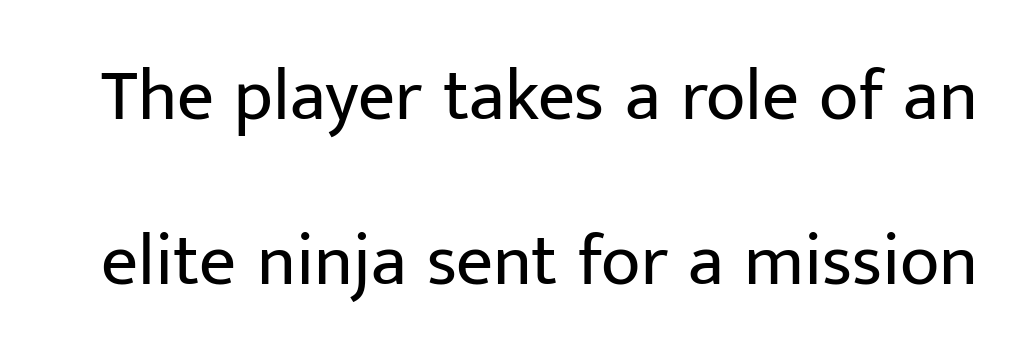
The image shows 73 px regular-weight sans-serif type, upright; set loose line spacing (2.26x), normal letter spacing, not underlined; low stroke contrast and a medium x-height.
